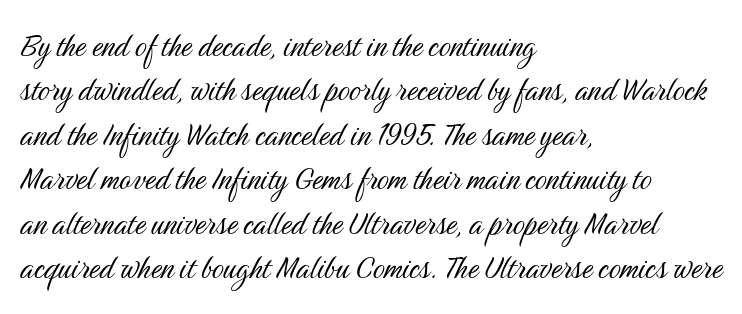
{"serif": "no", "bold": "no", "weight": "light", "width": "condensed", "stroke_contrast": "medium", "x_height": "medium", "monospaced": "no", "underline": "no", "align": "left", "line_spacing_ratio": 1.2, "letter_spacing": "normal", "letter_spacing_em": 0.0, "glyph_px": 37}
